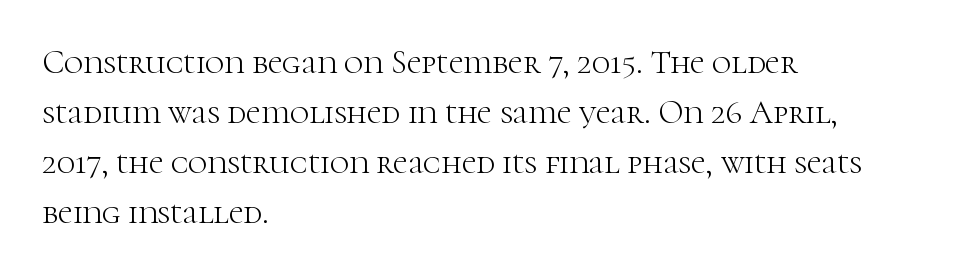
{"serif": "yes", "italic": "no", "bold": "no", "weight": "light", "width": "normal", "stroke_contrast": "high", "x_height": "medium", "monospaced": "no", "underline": "no", "align": "left", "line_spacing": "normal", "line_spacing_ratio": 1.52, "letter_spacing": "normal", "letter_spacing_em": 0.0, "glyph_px": 33}
